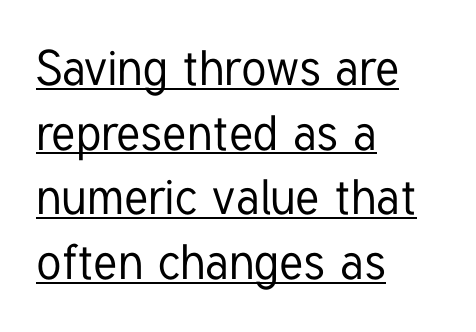
{"serif": "no", "italic": "no", "width": "condensed", "stroke_contrast": "low", "x_height": "medium", "monospaced": "no", "underline": "yes", "align": "left", "line_spacing": "normal", "line_spacing_ratio": 1.32, "letter_spacing": "normal", "letter_spacing_em": 0.0, "glyph_px": 49}
